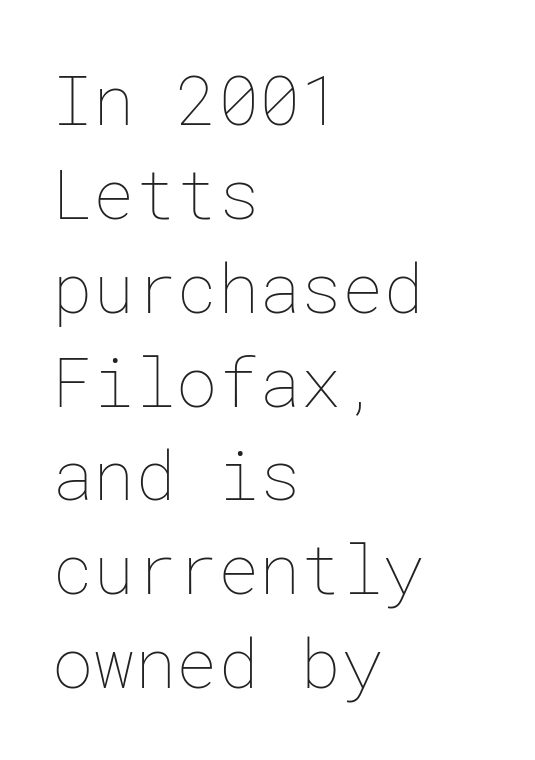
Quick note: interline space is typical. Ink coverage per letter is moderate at most. Designer's note — italics off, roman on. A student would call this left alignment; a typographer would say flush left, rag right.
